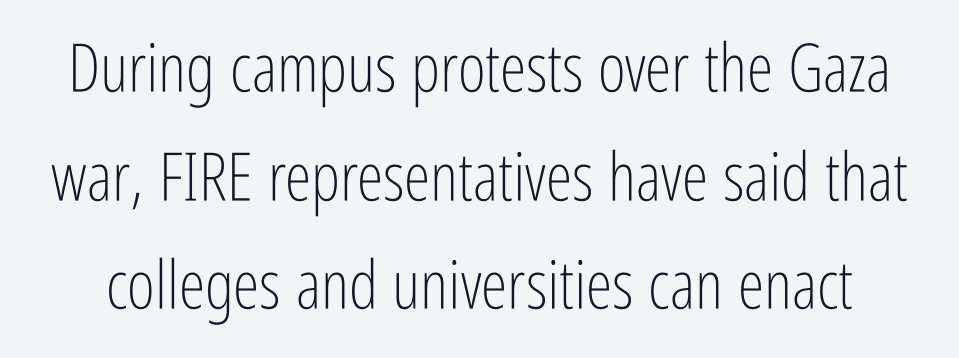
Nobody touched the tracking dial on this one. This rendering features lettering with no underline. In terms of posture, this sample is upright. Heaviness? Minimal to ordinary, like unemphasized prose. Nope, no serifs anywhere on these letters.
